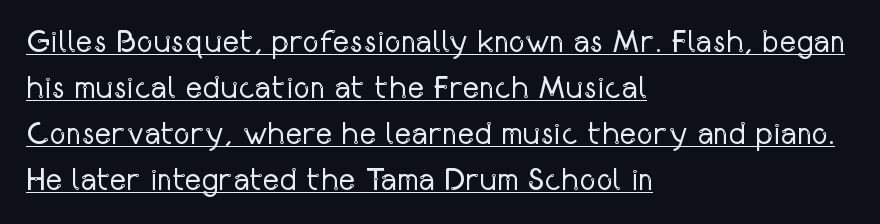
A sans-serif font was chosen for this passage. Reading down the column, the eye jumps a familiar distance to each next line. The typesetting does not lean heavy: it is not bold. The letters sit at their default tracking, neither squeezed nor spread. Does the lettering tilt? It doesn't — this is upright. The rag falls on the right side of this text block.
